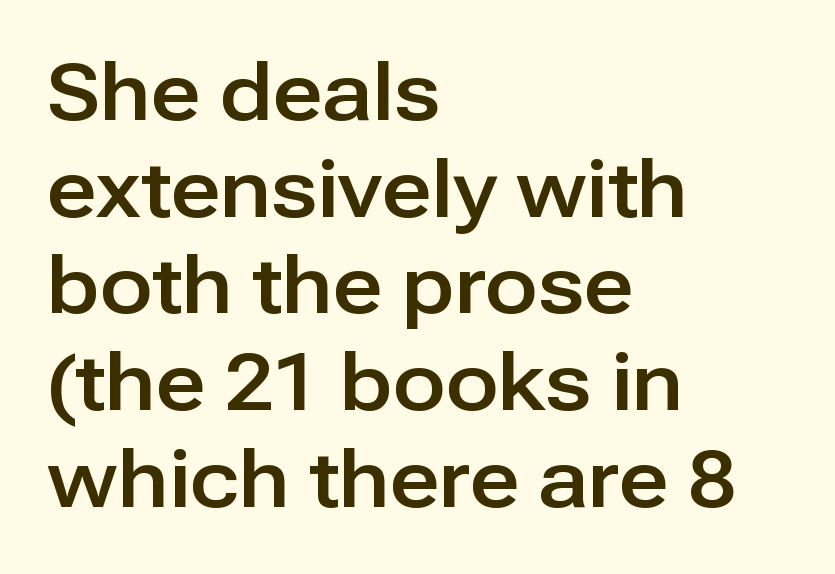
The image shows 78 px sans-serif type, upright; set left-aligned, line spacing 1.24x, normal letter spacing, not underlined; low stroke contrast and a medium x-height.
